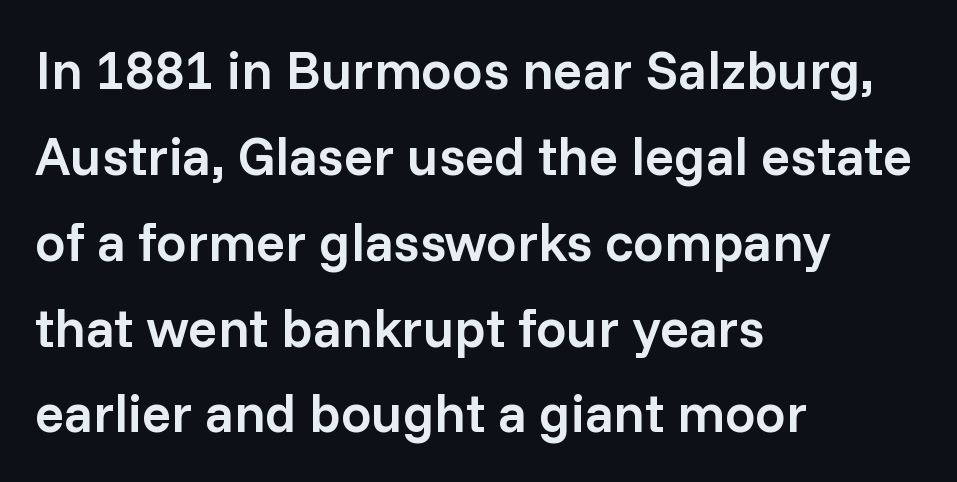
{"serif": "no", "italic": "no", "bold": "semi", "weight": "semibold", "width": "normal", "stroke_contrast": "low", "x_height": "medium", "monospaced": "no", "underline": "no", "align": "left", "line_spacing": "normal", "line_spacing_ratio": 1.59, "letter_spacing": "normal", "letter_spacing_em": 0.0, "glyph_px": 54}
